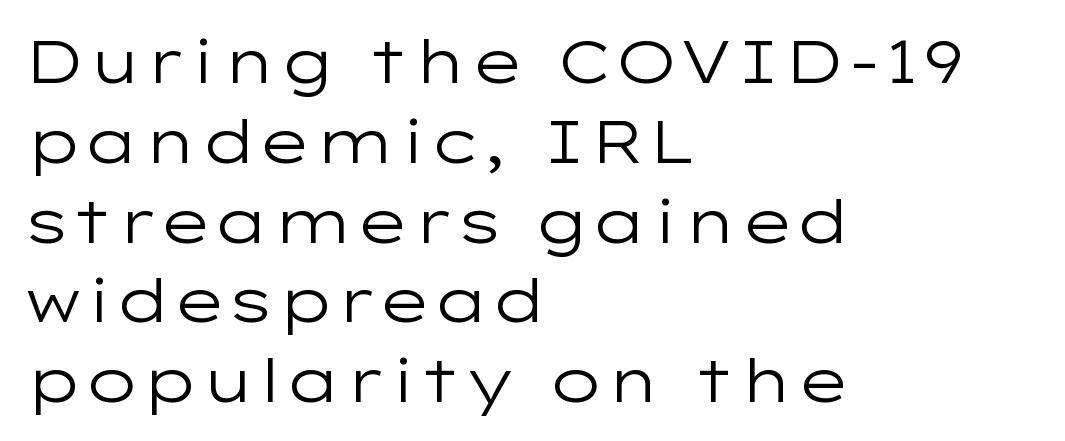
The font is comparable to plain body text, perhaps lighter. The passage shown is typeset with a sans-serif family. Clear beneath every line of the passage. Characters remain perfectly vertical along every line. Does the copy run flush right? No — it runs flush left. A normal amount of white space separates one row of letters from the next.
